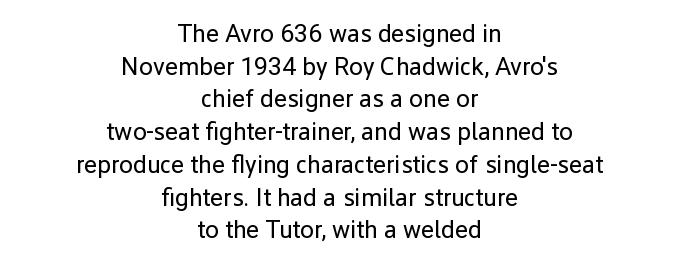
The image shows 25 px text type, upright; set centered, normal line spacing (1.31x), normal letter spacing, not underlined.
